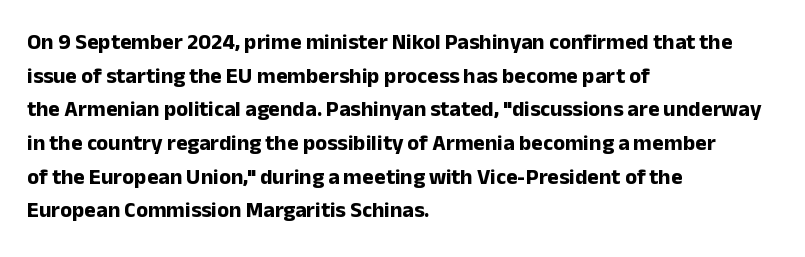
Q: Is the text bold? A: Yes.
Q: Is the text italic (slanted)? A: No, it is upright.
Q: Is the text underlined? A: No.
Q: How is the paragraph aligned? A: Left-aligned.
Q: Is the spacing between letters normal or unusually wide? A: Normal.
Q: Is the spacing between lines tight, normal or loose? A: Normal.
